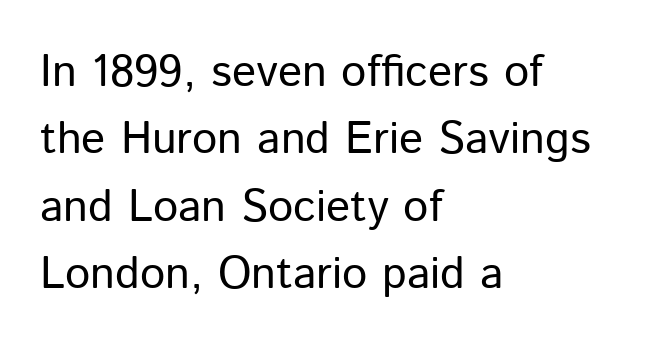
Q: Is the text bold? A: No.
Q: Is the text italic (slanted)? A: No, it is upright.
Q: Is the typeface a serif or a sans-serif typeface? A: Sans-serif.
Q: Is the text underlined? A: No.
Q: How is the paragraph aligned? A: Left-aligned.
Q: Is the spacing between letters normal or unusually wide? A: Normal.
Q: Is the spacing between lines tight, normal or loose? A: Normal.
Q: Width (condensed, normal, or wide)? A: Normal.
Q: Stroke contrast? A: Low.
Q: x-height? A: Medium.
Q: Monospaced? A: No.
